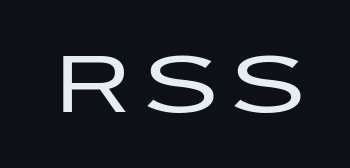
{"serif": "no", "italic": "no", "width": "wide", "stroke_contrast": "low", "x_height": "medium", "underline": "no", "letter_spacing": "normal", "letter_spacing_em": 0.0, "glyph_px": 79}
